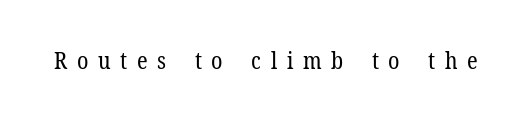
{"italic": "no", "bold": "no", "underline": "no", "letter_spacing": "wide", "letter_spacing_em": 0.42, "glyph_px": 23}
